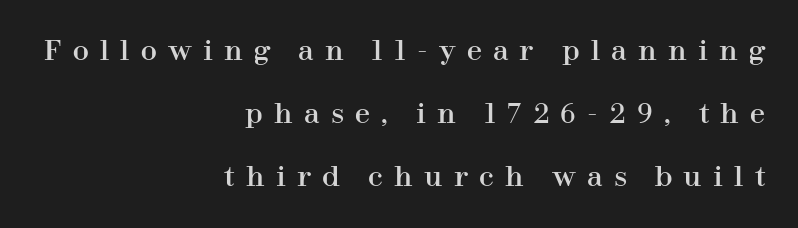
The image shows 27 px text type, upright; set right-aligned, loose line spacing (2.34x), unusually wide letter spacing (+0.42 em), not underlined.
